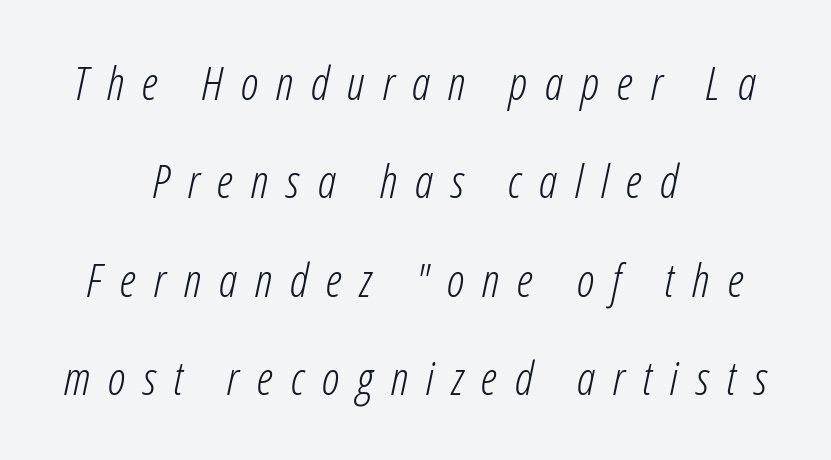
The cut favours lightness, reaching ordinary text weight at its darkest. The face used here is proportionally spaced, like ordinary book or web type. Is the type slanted? Yes — the strokes lean at a clear angle. The setting favours the middle, as headings and verse often do. Underlining? Definitely not there. Leading is clearly above the norm, producing a sparse column.
